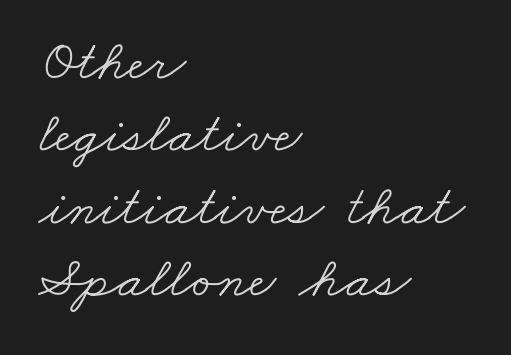
Type style note: has serifs. Descenders are the only things crossing below the line. This rendering leaves character spacing at its baseline value. A typesetter would call this leading conventional body-copy spacing.
